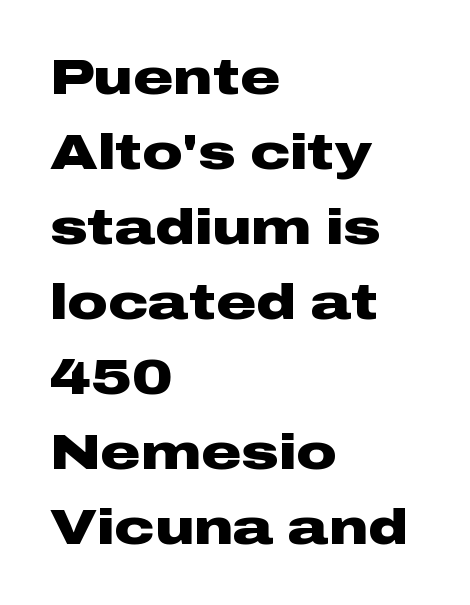
One-word summary of the alignment: left. These lines are rendered in a variable-pitch font. You could call the tracking neutral — neither tight nor loose. Whoever set this chose a conventional vertical rhythm. The characters look thick and weighty, a clear bold. Note: no serifs on the glyphs.
